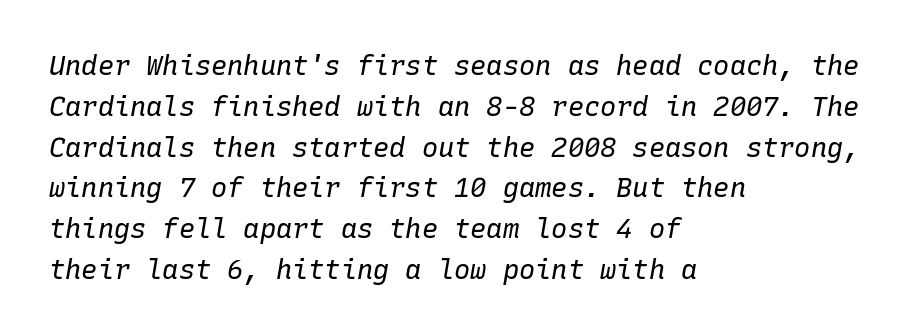
The image shows 27 px text type, italic (leaning right); set left-aligned, normal line spacing (1.51x), normal letter spacing, not underlined.
